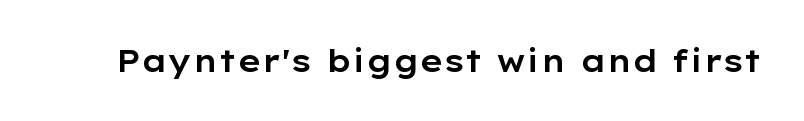
{"serif": "no", "italic": "no", "width": "wide", "stroke_contrast": "low", "x_height": "medium", "monospaced": "no", "underline": "no", "letter_spacing": "normal", "letter_spacing_em": 0.0, "glyph_px": 31}
